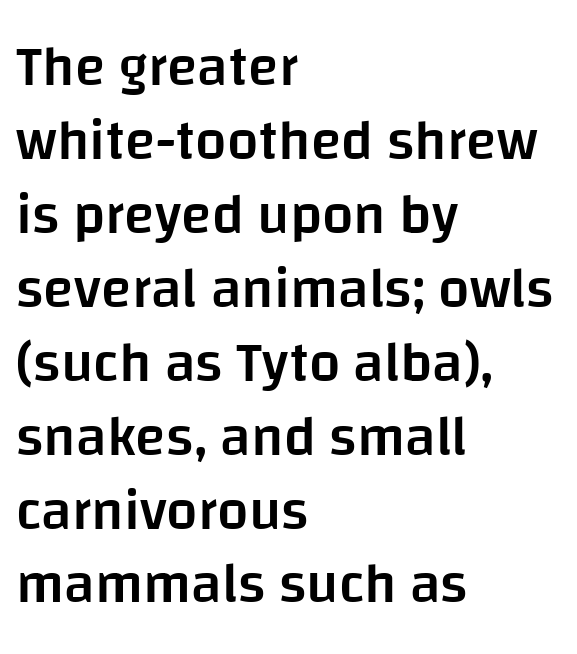
The image shows 56 px semibold sans-serif type, upright; set left-aligned, normal line spacing (1.32x), normal letter spacing, not underlined; low stroke contrast and a large x-height.
